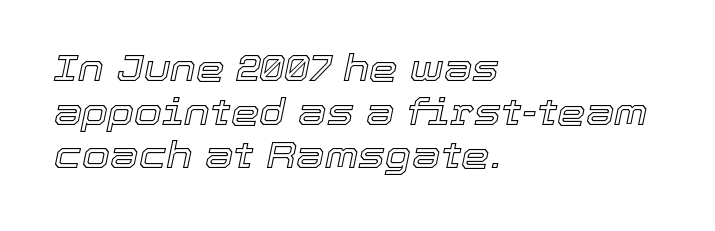
{"italic": "yes", "lean": "right", "slant_degrees": 12, "width": "normal", "x_height": "medium", "monospaced": "no", "underline": "no", "align": "left", "line_spacing_ratio": 1.21, "letter_spacing": "normal", "letter_spacing_em": 0.0, "glyph_px": 36}
